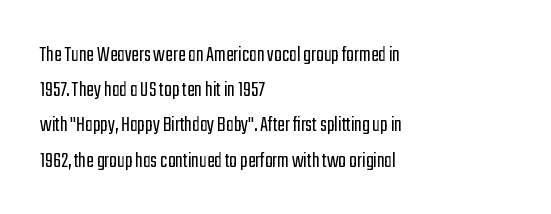
Q: Is the text bold? A: No.
Q: Is the text italic (slanted)? A: No, it is upright.
Q: Is the text underlined? A: No.
Q: How is the paragraph aligned? A: Left-aligned.
Q: Is the spacing between letters normal or unusually wide? A: Normal.
Q: Is the spacing between lines tight, normal or loose? A: Normal.
